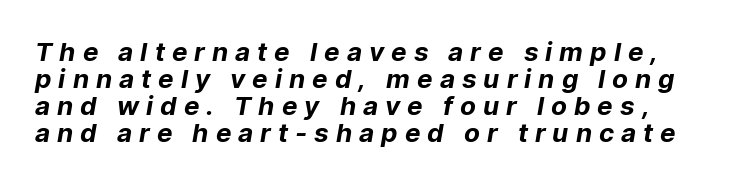
The image shows 26 px bold type; set tight line spacing (1.04x), unusually wide letter spacing (+0.27 em), not underlined.
